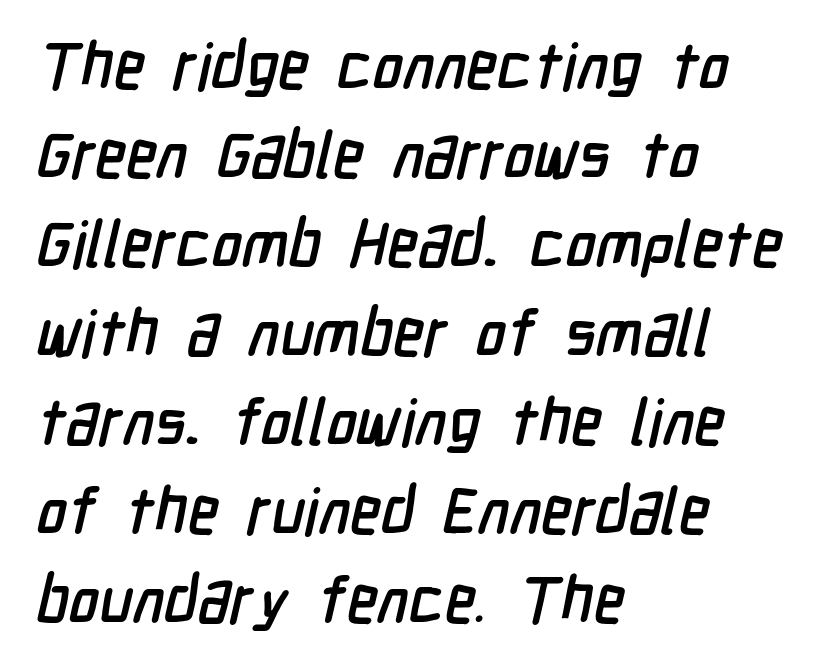
The image shows 64 px condensed sans-serif type; set left-aligned, normal line spacing (1.39x), normal letter spacing, not underlined; low stroke contrast and a medium x-height.
